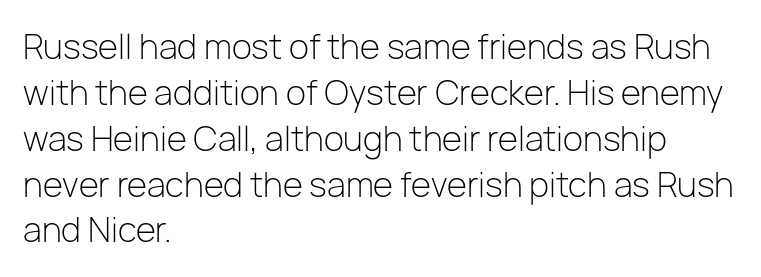
Here the glyphs are tracked normally, forming tight word shapes. The strip under each line holds only bare page. In terms of leading, this rendering sits right in the middle. Bold? No — there's no thickening of the strokes. Caption: multi-line text, flush left, ragged right. In terms of letterform style, serifs are entirely absent.
